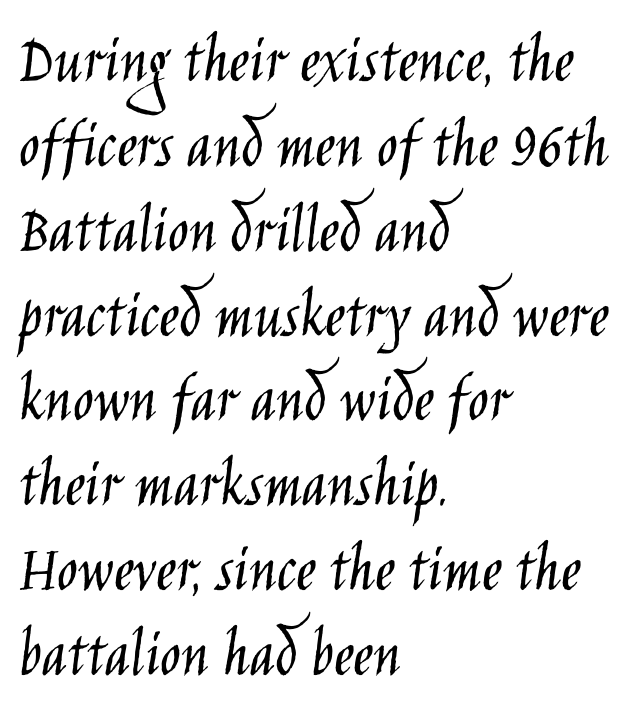
Looks like regular typesetting: each glyph gets only the width it needs. Line starts are locked; line ends wander. There is no visible air inserted between adjacent glyphs. No letter is thick-stroked: the sample isn't bold. Plain, unruled lines of type.
